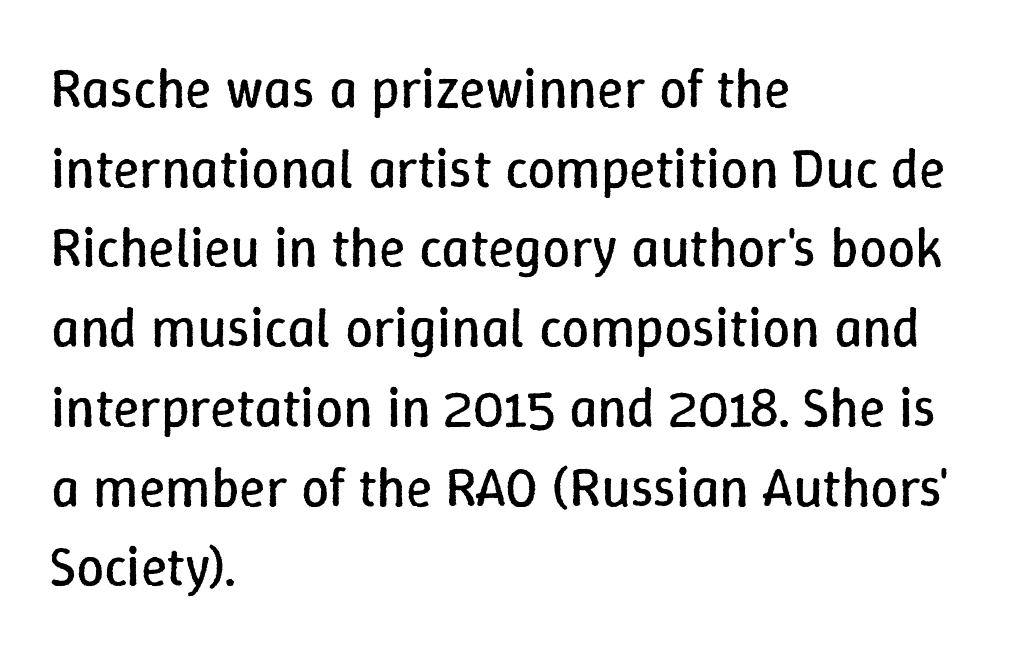
{"italic": "no", "bold": "no", "weight": "regular", "width": "normal", "stroke_contrast": "low", "x_height": "medium", "monospaced": "no", "underline": "no", "align": "left", "line_spacing": "normal", "line_spacing_ratio": 1.45, "letter_spacing": "normal", "letter_spacing_em": 0.0, "glyph_px": 55}
